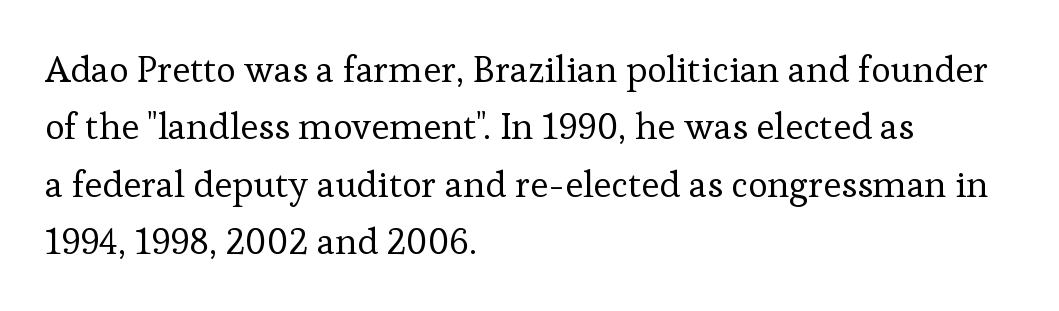
The image shows 37 px regular-weight serif type, upright; set left-aligned, normal line spacing (1.55x), normal letter spacing, not underlined; low stroke contrast and a medium x-height.
